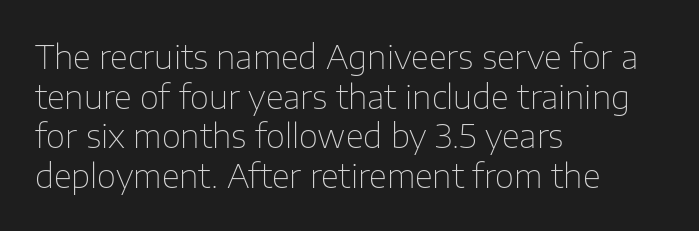
How are the letters spaced? Ordinarily, with no added tracking. The setting favours the left margin, as ordinary paragraphs usually do. Rule under the text: the space is simply empty. The rendering shows plain stroke endings on the letterforms — a sans-serif design. Spacing verdict: proportional, widths tailored to each character.
